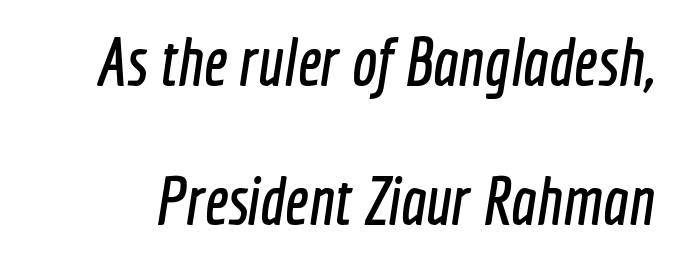
{"serif": "no", "width": "condensed", "x_height": "medium", "monospaced": "no", "underline": "no", "line_spacing": "loose", "line_spacing_ratio": 2.07, "letter_spacing": "normal", "letter_spacing_em": 0.0, "glyph_px": 67}
